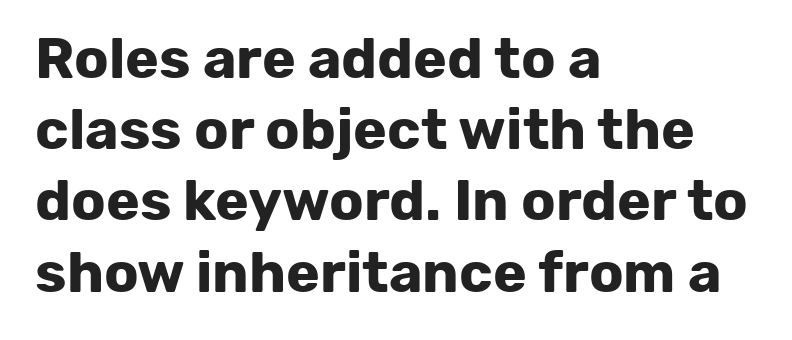
The image shows 57 px bold sans-serif type, upright; set left-aligned, normal line spacing (1.25x), normal letter spacing, not underlined; low stroke contrast and a medium x-height.
